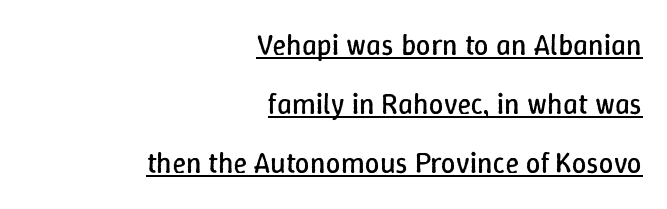
{"italic": "no", "bold": "no", "weight": "regular", "width": "normal", "stroke_contrast": "low", "x_height": "medium", "monospaced": "no", "underline": "yes", "align": "right", "line_spacing": "loose", "line_spacing_ratio": 2.04, "letter_spacing": "normal", "letter_spacing_em": 0.0, "glyph_px": 29}
